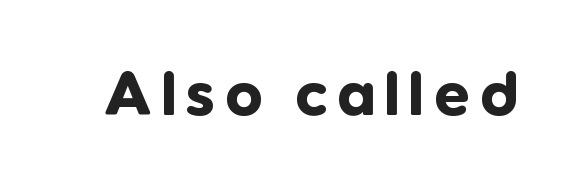
The type sits square on the baseline with zero lean. The glyphs have the mass of a bold cut. Descenders hang freely into open space. The passage shown is typed in a proportional face where columns would drift. What kind of face is this? One without serifs — a sans.
